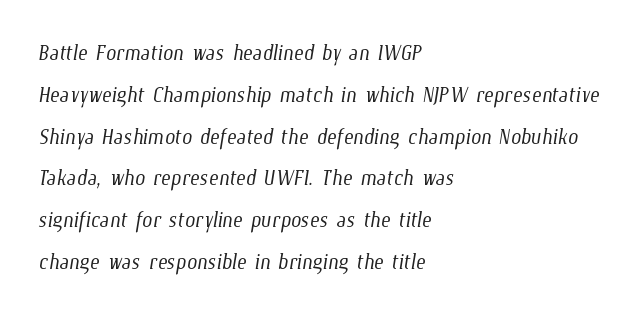
The image shows 29 px light, condensed type; set left-aligned, normal line spacing (1.44x), normal letter spacing, not underlined; low stroke contrast and a medium x-height.
